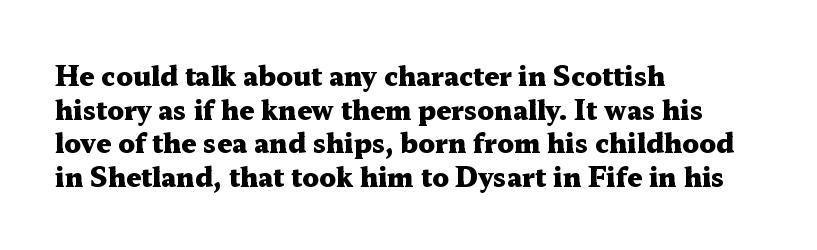
The image shows 26 px bold type, upright; set left-aligned, normal line spacing (1.29x), normal letter spacing, not underlined.
